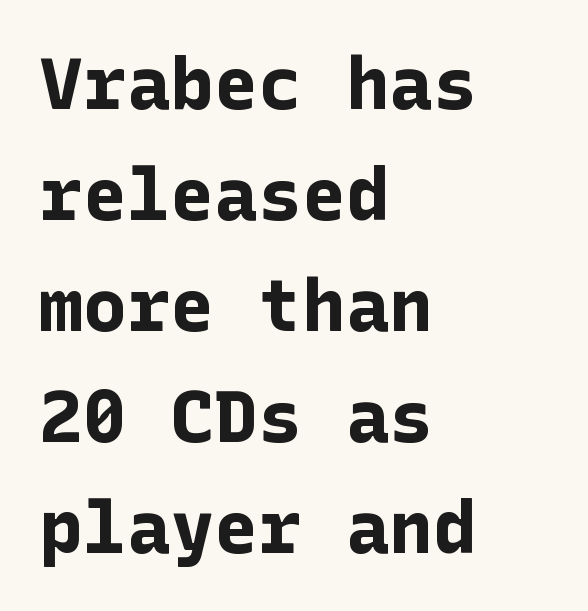
{"serif": "no", "italic": "no", "bold": "yes", "weight": "bold", "width": "normal", "stroke_contrast": "low", "x_height": "medium", "underline": "no", "align": "left", "line_spacing": "normal", "line_spacing_ratio": 1.52, "letter_spacing": "normal", "letter_spacing_em": 0.0, "glyph_px": 73}
